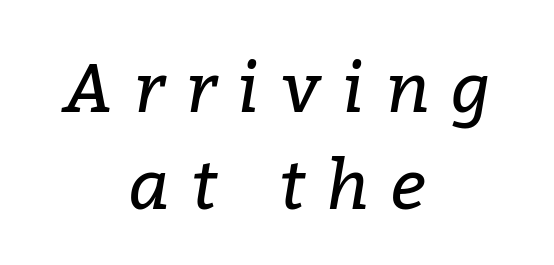
The image shows 69 px regular-weight serif type, italic (leaning right); set centered, normal line spacing (1.41x), unusually wide letter spacing (+0.31 em), not underlined; low stroke contrast and a medium x-height.
